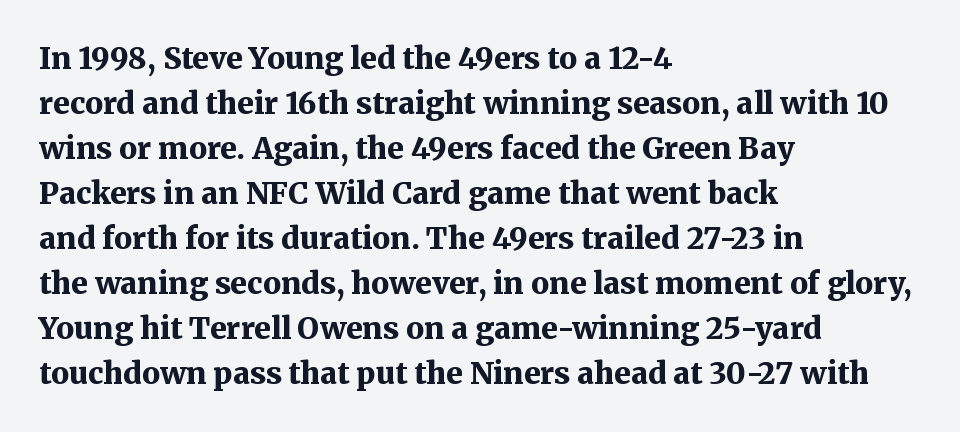
The horizontal fit of the characters is conventional and even. Honestly, there is no underline to notice here at all. The rendering shows small feet on the letterforms — a serif design. The glyphs have the mass of a bold cut.
